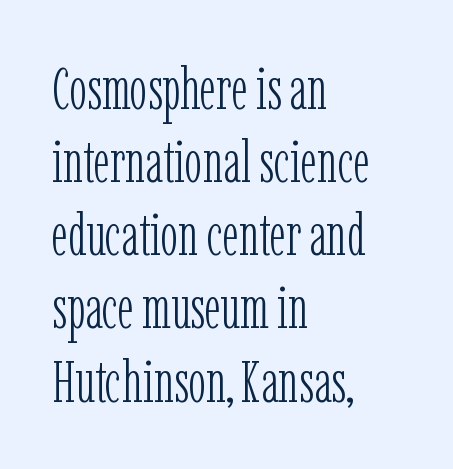
Q: Is the text bold? A: No.
Q: Is the text italic (slanted)? A: No, it is upright.
Q: Is the typeface a serif or a sans-serif typeface? A: Serif.
Q: Is the text underlined? A: No.
Q: How is the paragraph aligned? A: Left-aligned.
Q: Is the spacing between letters normal or unusually wide? A: Normal.
Q: Width (condensed, normal, or wide)? A: Condensed.
Q: Stroke contrast? A: Low.
Q: x-height? A: Medium.
Q: Monospaced? A: No.
